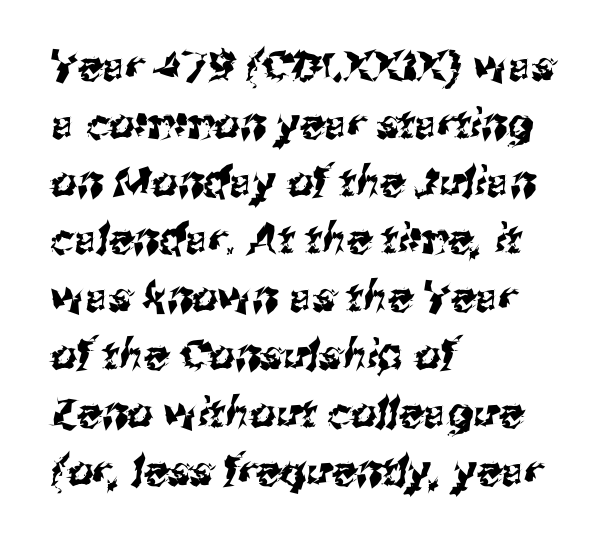
Q: Is the typeface a serif or a sans-serif typeface? A: Sans-serif.
Q: Is the text underlined? A: No.
Q: How is the paragraph aligned? A: Left-aligned.
Q: Is the spacing between letters normal or unusually wide? A: Normal.
Q: Is the spacing between lines tight, normal or loose? A: Normal.
Q: Width (condensed, normal, or wide)? A: Normal.
Q: Stroke contrast? A: Medium.
Q: x-height? A: Medium.
Q: Monospaced? A: No.
